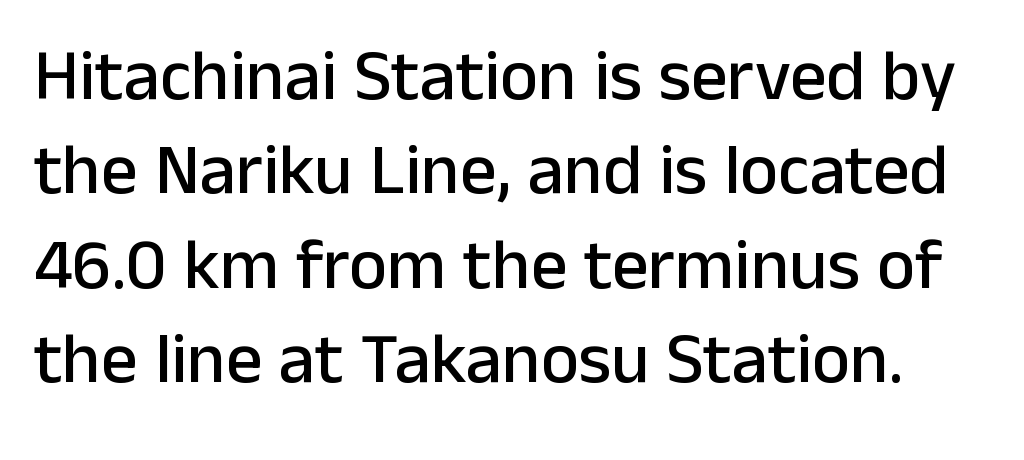
{"serif": "no", "italic": "no", "width": "normal", "stroke_contrast": "low", "x_height": "medium", "monospaced": "no", "underline": "no", "line_spacing": "normal", "line_spacing_ratio": 1.31, "letter_spacing": "normal", "letter_spacing_em": 0.0, "glyph_px": 72}
